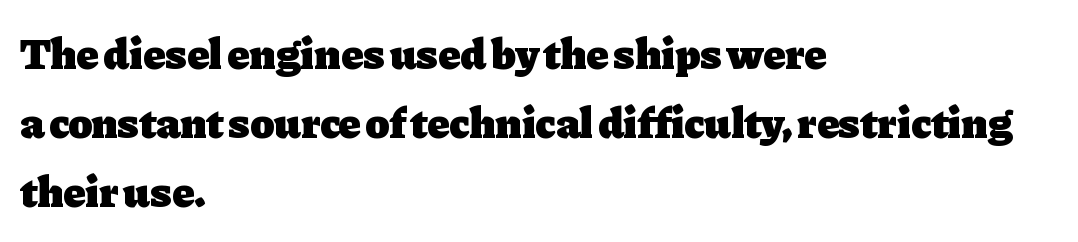
{"serif": "yes", "italic": "no", "bold": "yes", "weight": "heavy", "width": "normal", "stroke_contrast": "low", "x_height": "medium", "monospaced": "no", "underline": "no", "align": "left", "line_spacing": "normal", "line_spacing_ratio": 1.57, "letter_spacing": "normal", "letter_spacing_em": 0.0, "glyph_px": 44}
